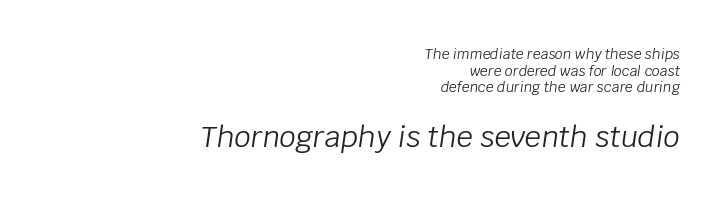
The weight would be labelled regular, book, light, or lighter still. There is no visible air inserted between adjacent glyphs. It's the slanting kind of type. These lines are rendered in a variable-pitch font. The specimen omits any rule beneath the text block's lines. Caption: upper text group reduced, lower text group enlarged.
